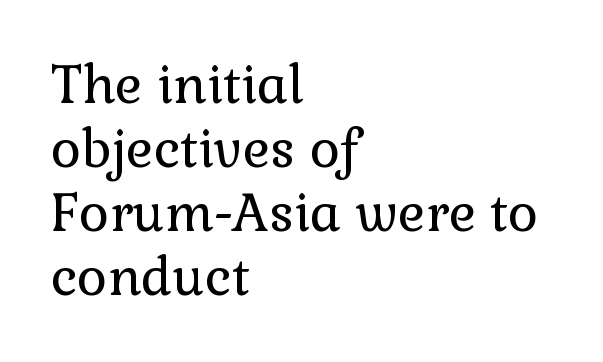
The image shows 52 px regular-weight serif type, upright; set left-aligned, line spacing 1.23x, normal letter spacing, not underlined; low stroke contrast and a medium x-height.
